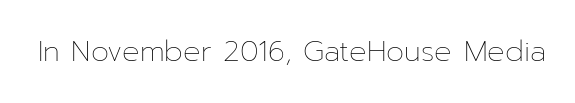
The image shows 29 px thin type, upright; set normal letter spacing, not underlined; low stroke contrast and a medium x-height.
